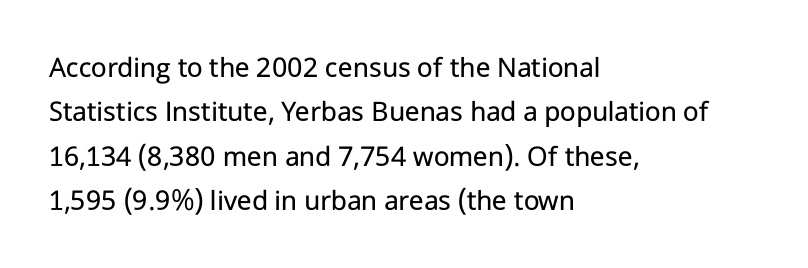
The image shows 30 px regular-weight sans-serif type, upright; set left-aligned, normal line spacing (1.48x), normal letter spacing, not underlined; low stroke contrast and a medium x-height.
